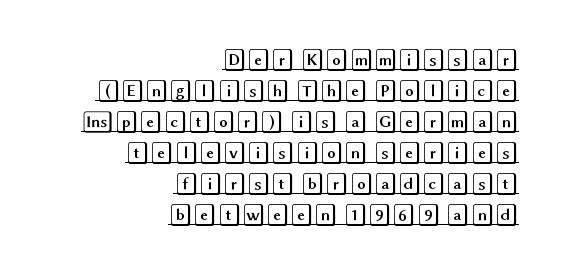
The sample's only ornament is a line tracing under the words. One glance says typical: line gaps are just what's usual. Caption: multi-line text, flush right, ragged left. Quick note: not italic, upright.
